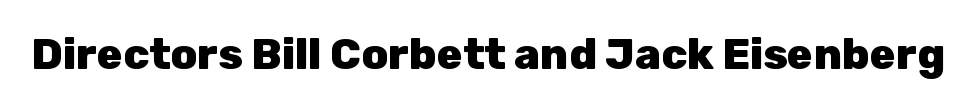
The image shows 43 px heavy sans-serif type, upright; set normal letter spacing, not underlined; low stroke contrast and a medium x-height.
